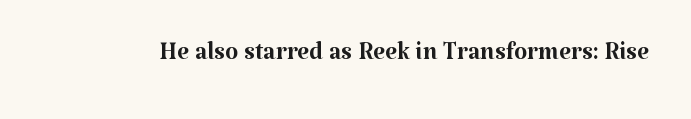
The image shows 34 px regular-weight serif type, upright; set normal letter spacing, not underlined; medium stroke contrast and a medium x-height.
